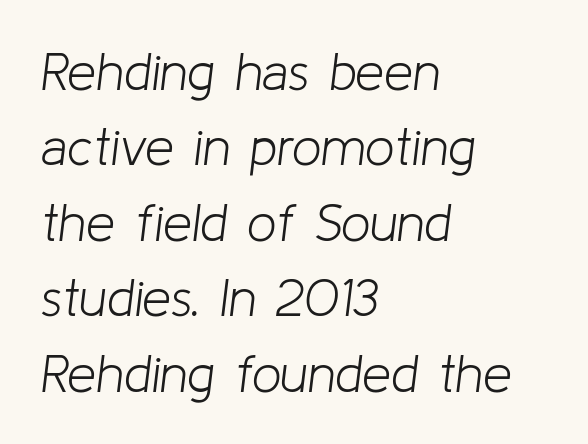
Q: Is the text bold? A: No.
Q: Is the text italic (slanted)? A: Yes, it leans right by about 8 degrees.
Q: Is the text underlined? A: No.
Q: How is the paragraph aligned? A: Left-aligned.
Q: Is the spacing between letters normal or unusually wide? A: Normal.
Q: Is the spacing between lines tight, normal or loose? A: Normal.
Q: Width (condensed, normal, or wide)? A: Normal.
Q: Stroke contrast? A: Low.
Q: x-height? A: Medium.
Q: Monospaced? A: No.
